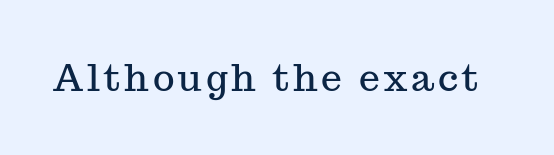
Character widths vary here, with narrow letters taking less room than wide ones. Type without underlining. It's the straight-up-and-down kind of type. Check where the strokes stop: tiny serifs finish them off.
